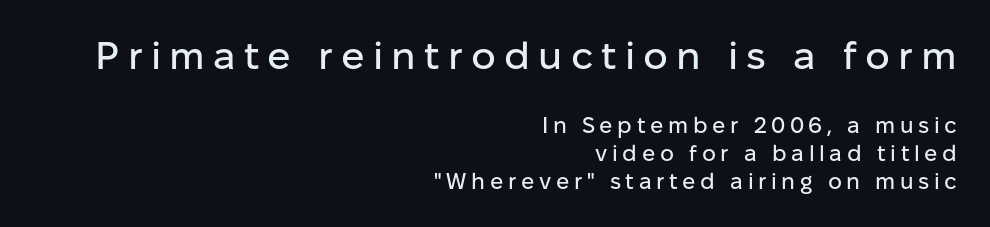
Q: Is the text italic (slanted)? A: No, it is upright.
Q: Is the typeface a serif or a sans-serif typeface? A: Sans-serif.
Q: Is the text underlined? A: No.
Q: How is the paragraph aligned? A: Right-aligned.
Q: Is the spacing between letters normal or unusually wide? A: Unusually wide.
Q: Is the spacing between lines tight, normal or loose? A: Normal.
Q: Which block of text is set in a larger size, the first (top) or the second (bottom)? A: The first (top) one.
Q: Width (condensed, normal, or wide)? A: Normal.
Q: Stroke contrast? A: Low.
Q: x-height? A: Medium.
Q: Monospaced? A: No.
